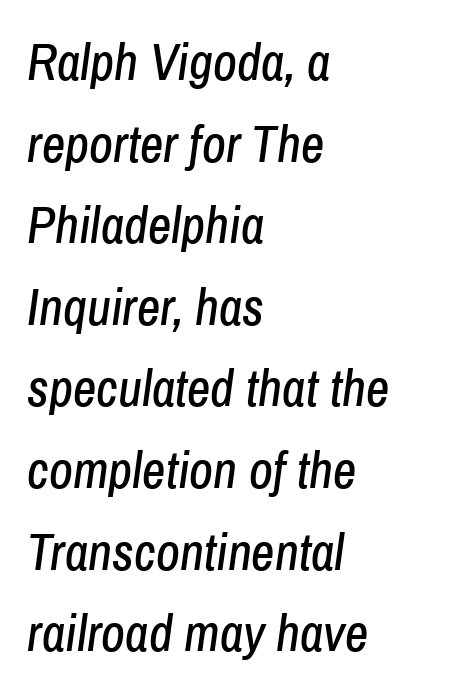
The image shows 51 px condensed type, italic (leaning right); set left-aligned, normal line spacing (1.6x), normal letter spacing, not underlined; low stroke contrast and a medium x-height.
